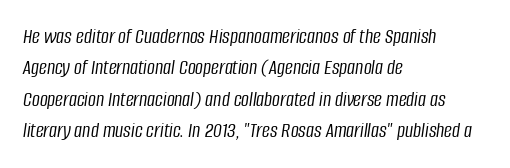
The line texture is even and compact thanks to regular tracking. This is not heavy type; no bold has been used. The lettering tilts uniformly, giving the passage an italic look. Letters rest on an invisible, unmarked baseline. Rows of type keep a routine distance in the vertical direction.
